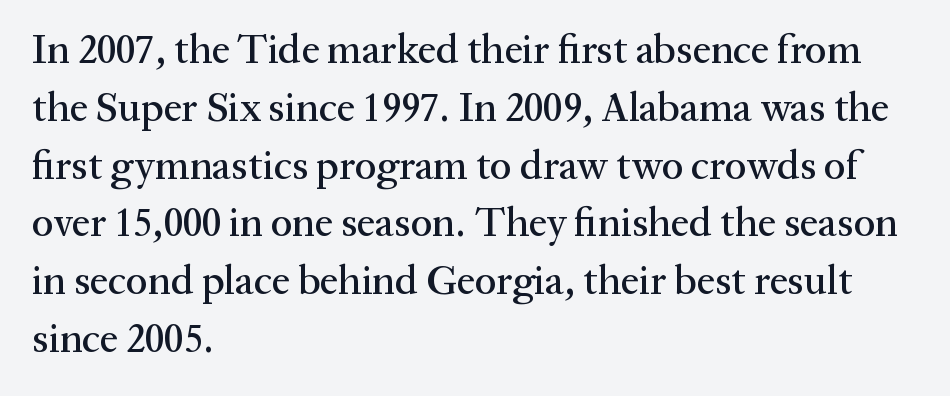
Reading down the column, the eye jumps a familiar distance to each next line. The axis of the letterforms is exactly vertical. The passage shown has conventional tracking throughout. A student would call this left alignment; a typographer would say flush left, rag right.
